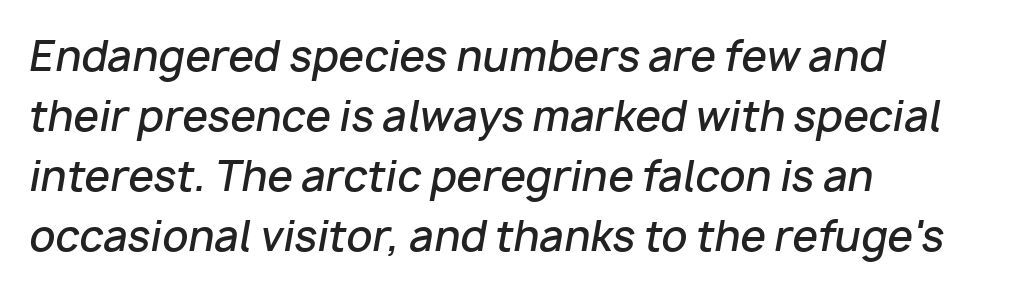
{"italic": "yes", "lean": "right", "slant_degrees": 10, "bold": "semi", "weight": "semibold", "width": "normal", "stroke_contrast": "low", "x_height": "medium", "monospaced": "no", "underline": "no", "align": "left", "line_spacing": "normal", "line_spacing_ratio": 1.46, "letter_spacing": "normal", "letter_spacing_em": 0.0, "glyph_px": 41}
